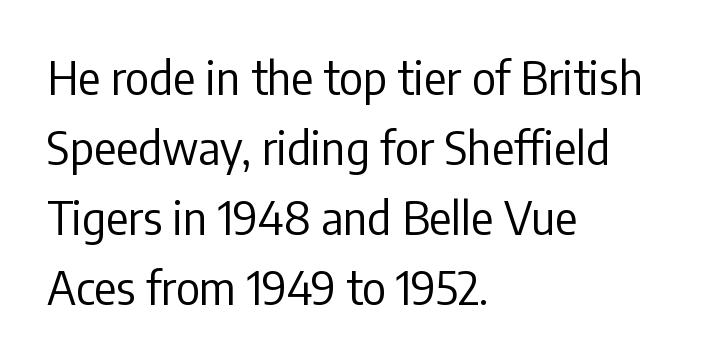
{"serif": "no", "italic": "no", "bold": "no", "weight": "regular", "width": "condensed", "stroke_contrast": "low", "x_height": "medium", "monospaced": "no", "underline": "no", "align": "left", "line_spacing": "normal", "line_spacing_ratio": 1.52, "letter_spacing": "normal", "letter_spacing_em": 0.0, "glyph_px": 46}
